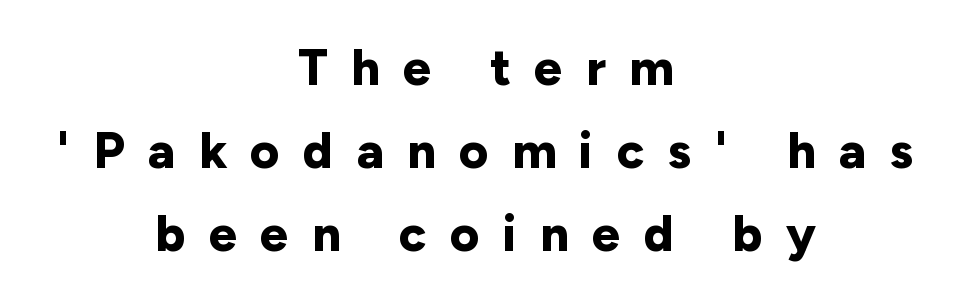
{"serif": "no", "italic": "no", "bold": "yes", "weight": "bold", "width": "normal", "stroke_contrast": "low", "x_height": "medium", "monospaced": "no", "underline": "no", "align": "center", "line_spacing": "normal", "line_spacing_ratio": 1.66, "letter_spacing": "wide", "letter_spacing_em": 0.47, "glyph_px": 50}
